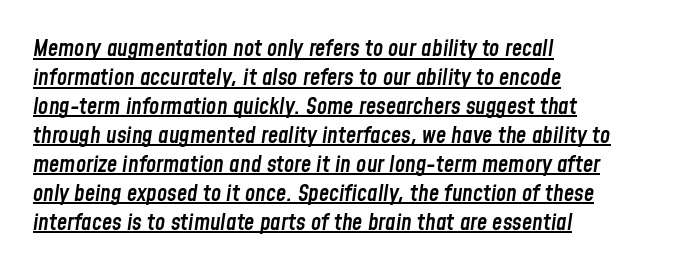
Students, note that the glyphs here touch the page at normal intervals. The rendering applies a slant to the glyphs. Leading: standard. Does a line run under the words? Yes, clearly. Summary of weight: moderately heavy, a semibold.
